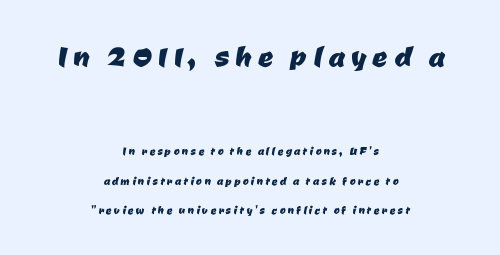
Q: Is the typeface a serif or a sans-serif typeface? A: Sans-serif.
Q: Is the text underlined? A: No.
Q: How is the paragraph aligned? A: Centered.
Q: Is the spacing between lines tight, normal or loose? A: Loose.
Q: Which block of text is set in a larger size, the first (top) or the second (bottom)? A: The first (top) one.
Q: Width (condensed, normal, or wide)? A: Normal.
Q: Stroke contrast? A: Low.
Q: x-height? A: Medium.
Q: Monospaced? A: No.
